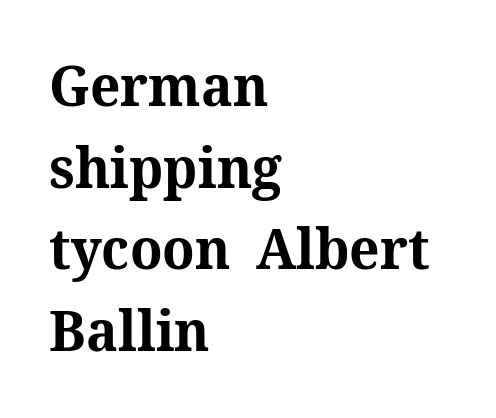
Q: Is the text bold? A: Yes.
Q: Is the text italic (slanted)? A: No, it is upright.
Q: Is the typeface a serif or a sans-serif typeface? A: Serif.
Q: Is the text underlined? A: No.
Q: How is the paragraph aligned? A: Left-aligned.
Q: Is the spacing between letters normal or unusually wide? A: Normal.
Q: Is the spacing between lines tight, normal or loose? A: Normal.
Q: Width (condensed, normal, or wide)? A: Normal.
Q: Stroke contrast? A: Medium.
Q: x-height? A: Medium.
Q: Monospaced? A: No.
